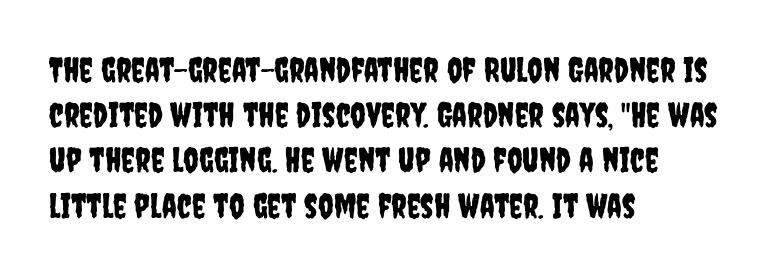
The image shows 34 px condensed sans-serif type, upright; set left-aligned, normal line spacing (1.33x), normal letter spacing, not underlined; low stroke contrast and a large x-height.
